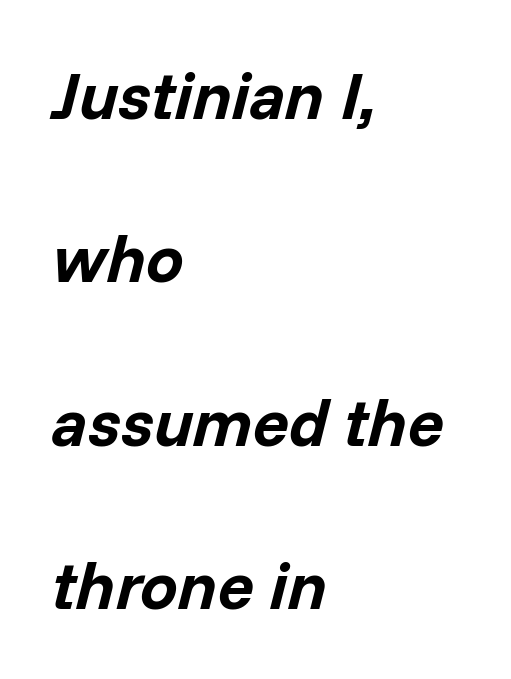
The letters are slanted; this is an italic face. Interline gaps are noticeably wide in this sample. Heavy, bold letterforms. Check the space under the baseline: it is left empty.
